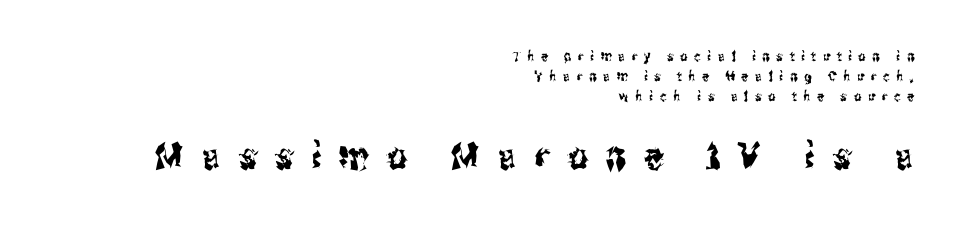
Q: Is the text italic (slanted)? A: No, it is upright.
Q: Is the typeface a serif or a sans-serif typeface? A: Sans-serif.
Q: Is the text underlined? A: No.
Q: How is the paragraph aligned? A: Right-aligned.
Q: Is the spacing between letters normal or unusually wide? A: Unusually wide.
Q: Is the spacing between lines tight, normal or loose? A: Normal.
Q: Which block of text is set in a larger size, the first (top) or the second (bottom)? A: The second (bottom) one.
Q: Width (condensed, normal, or wide)? A: Condensed.
Q: Stroke contrast? A: Medium.
Q: x-height? A: Medium.
Q: Monospaced? A: No.
